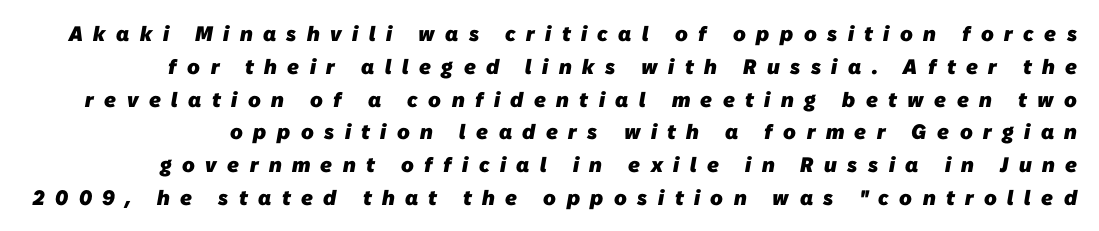
{"bold": "yes", "underline": "no", "line_spacing": "normal", "line_spacing_ratio": 1.56, "letter_spacing": "wide", "letter_spacing_em": 0.5, "glyph_px": 21}
